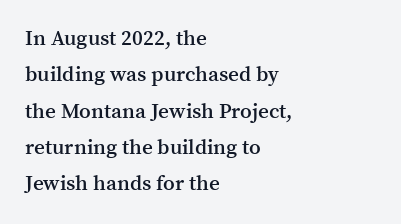
Q: Is the text bold? A: Semi-bold.
Q: Is the text italic (slanted)? A: No, it is upright.
Q: Is the text underlined? A: No.
Q: How is the paragraph aligned? A: Left-aligned.
Q: Is the spacing between letters normal or unusually wide? A: Normal.
